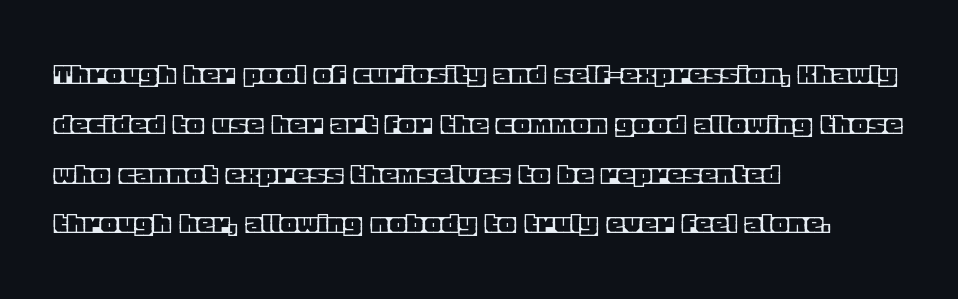
{"italic": "no", "width": "normal", "x_height": "large", "monospaced": "no", "underline": "no", "align": "left", "line_spacing": "normal", "line_spacing_ratio": 1.51, "letter_spacing": "normal", "letter_spacing_em": 0.0, "glyph_px": 33}
